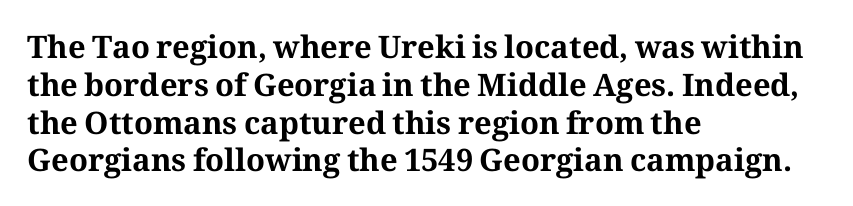
Underline: absent. Caption: multi-line text, flush left, ragged right. Observe the serifs anchoring each vertical stroke in this sample. Is this a fixed-width face? No — the glyphs have proportional, varying widths. How heavy is the stroke? Heavy — this is a bold. The face used here is rendered with its standard letterfit.
